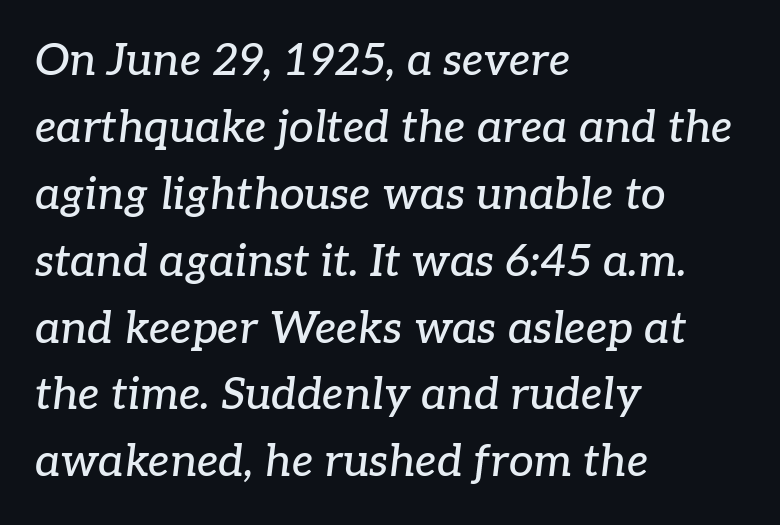
{"serif": "yes", "italic": "yes", "lean": "right", "slant_degrees": 7, "width": "normal", "stroke_contrast": "low", "x_height": "medium", "monospaced": "no", "underline": "no", "align": "left", "line_spacing": "normal", "line_spacing_ratio": 1.52, "letter_spacing": "normal", "letter_spacing_em": 0.0, "glyph_px": 44}
